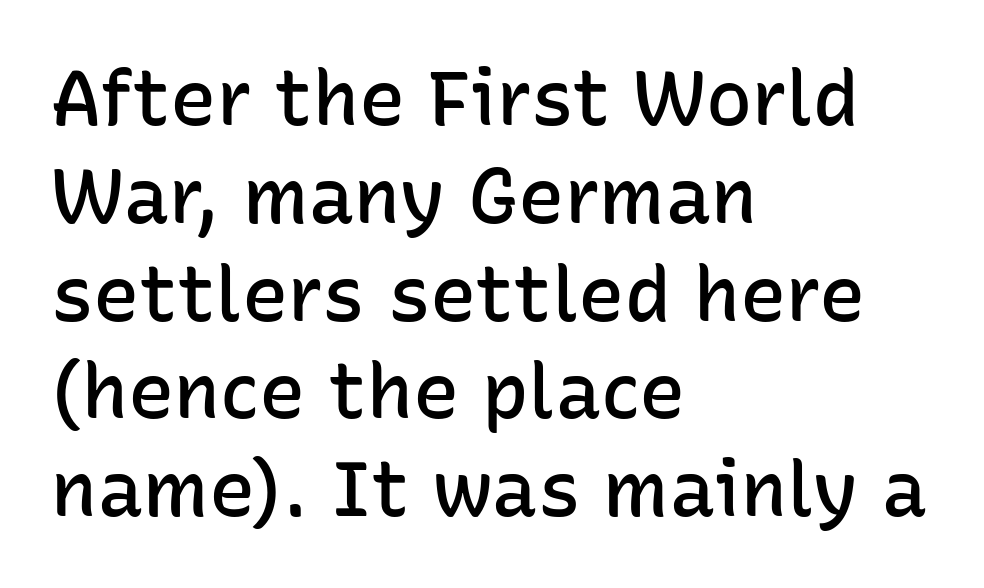
Q: Is the text bold? A: Semi-bold.
Q: Is the text italic (slanted)? A: No, it is upright.
Q: Is the typeface a serif or a sans-serif typeface? A: Sans-serif.
Q: Is the text underlined? A: No.
Q: How is the paragraph aligned? A: Left-aligned.
Q: Is the spacing between letters normal or unusually wide? A: Normal.
Q: Is the spacing between lines tight, normal or loose? A: Normal.
Q: Width (condensed, normal, or wide)? A: Normal.
Q: Stroke contrast? A: Low.
Q: x-height? A: Medium.
Q: Monospaced? A: No.
